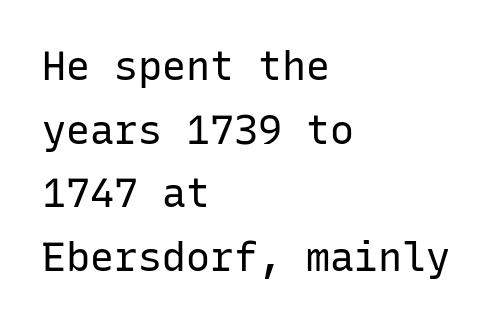
The letters march in equal steps, a hallmark of fixed-pitch type. Each letter's strokes conclude bluntly, with no projecting serifs. The line-height multiplier appears to be the usual default. Does the lettering tilt? It doesn't — this is upright. The strokes are not fattened; the text isn't bold.
